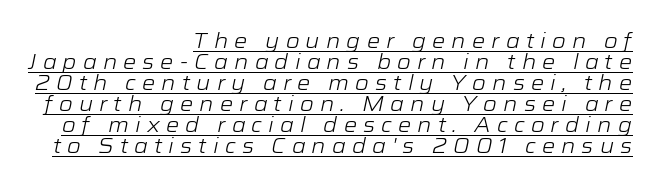
{"italic": "yes", "lean": "right", "slant_degrees": 12, "bold": "no", "underline": "yes", "align": "right", "line_spacing": "tight", "line_spacing_ratio": 1.0, "letter_spacing": "wide", "letter_spacing_em": 0.29, "glyph_px": 21}
